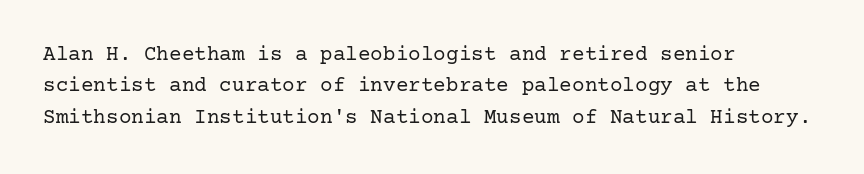
{"italic": "no", "bold": "no", "underline": "no", "align": "left", "line_spacing": "normal", "line_spacing_ratio": 1.49, "letter_spacing": "normal", "letter_spacing_em": 0.0, "glyph_px": 21}
